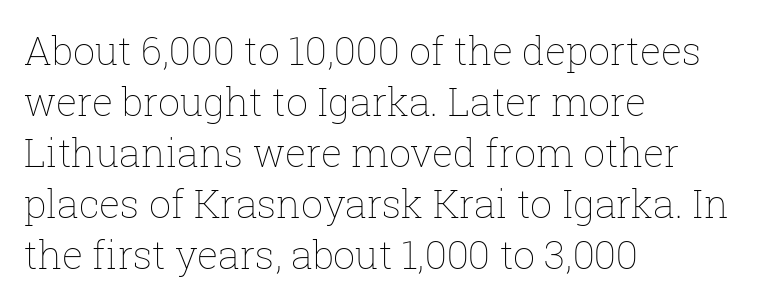
The image shows 39 px thin type, upright; set left-aligned, normal line spacing (1.31x), normal letter spacing, not underlined; low stroke contrast and a medium x-height.
